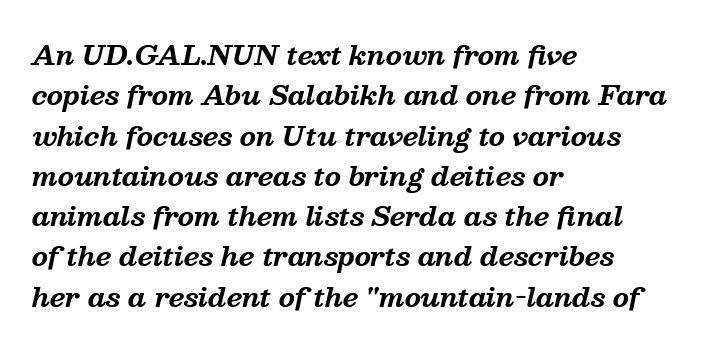
{"italic": "yes", "lean": "right", "slant_degrees": 13, "bold": "yes", "underline": "no", "align": "left", "line_spacing": "normal", "line_spacing_ratio": 1.55, "letter_spacing": "normal", "letter_spacing_em": 0.0, "glyph_px": 26}
